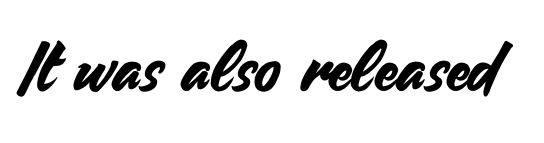
The image shows 68 px sans-serif type; set normal letter spacing, not underlined; medium stroke contrast and a small x-height.
